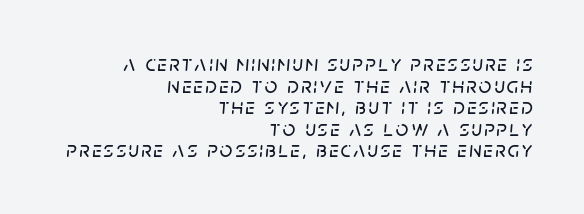
{"italic": "yes", "lean": "right", "slant_degrees": 5, "underline": "no", "align": "right", "line_spacing": "tight", "line_spacing_ratio": 0.98, "glyph_px": 22}
